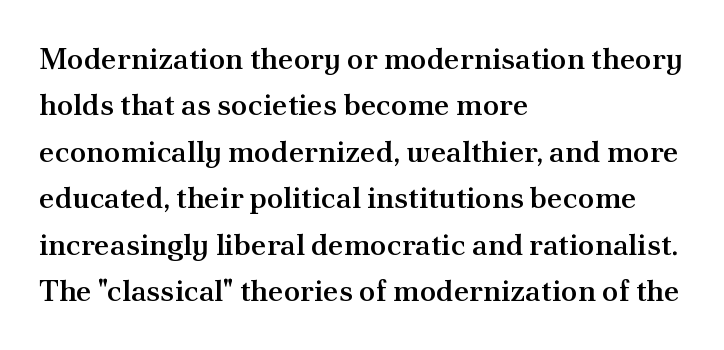
Q: Is the text bold? A: Semi-bold.
Q: Is the text italic (slanted)? A: No, it is upright.
Q: Is the typeface a serif or a sans-serif typeface? A: Serif.
Q: Is the text underlined? A: No.
Q: How is the paragraph aligned? A: Left-aligned.
Q: Is the spacing between letters normal or unusually wide? A: Normal.
Q: Is the spacing between lines tight, normal or loose? A: Normal.
Q: Width (condensed, normal, or wide)? A: Normal.
Q: Stroke contrast? A: Medium.
Q: x-height? A: Small.
Q: Monospaced? A: No.
